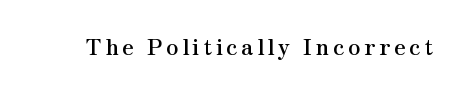
Q: Is the text bold? A: Yes.
Q: Is the text italic (slanted)? A: No, it is upright.
Q: Is the text underlined? A: No.
